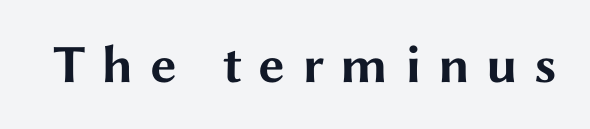
{"serif": "no", "italic": "no", "bold": "yes", "weight": "bold", "width": "wide", "stroke_contrast": "medium", "x_height": "medium", "monospaced": "no", "underline": "no", "letter_spacing": "wide", "letter_spacing_em": 0.3, "glyph_px": 54}
